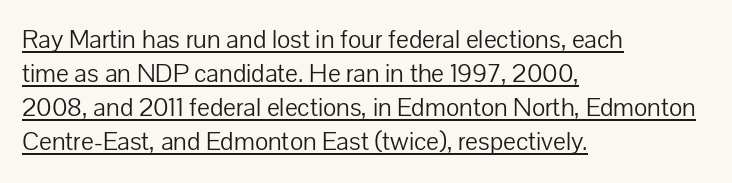
{"italic": "no", "bold": "no", "underline": "yes", "align": "left", "line_spacing": "normal", "line_spacing_ratio": 1.26, "letter_spacing": "normal", "letter_spacing_em": 0.0, "glyph_px": 27}
